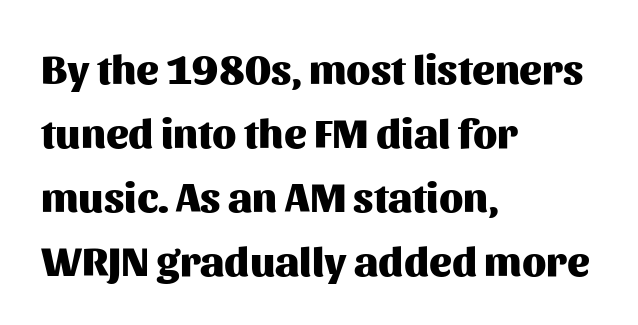
Proportional: the letters do not fall into vertical columns. The zone under the glyphs is completely vacant. Casual observation: everything's shoved over to the left. Type style note: lacks serifs.
